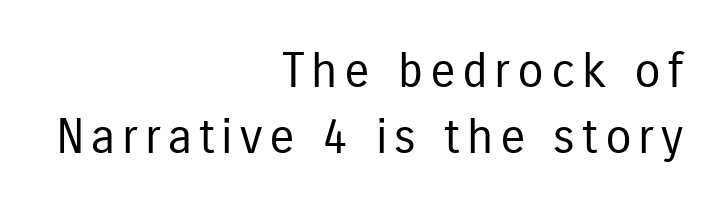
Q: Is the text bold? A: No.
Q: Is the text italic (slanted)? A: No, it is upright.
Q: Is the typeface a serif or a sans-serif typeface? A: Sans-serif.
Q: Is the text underlined? A: No.
Q: How is the paragraph aligned? A: Right-aligned.
Q: Is the spacing between lines tight, normal or loose? A: Normal.
Q: Width (condensed, normal, or wide)? A: Condensed.
Q: Stroke contrast? A: Low.
Q: x-height? A: Medium.
Q: Monospaced? A: No.
